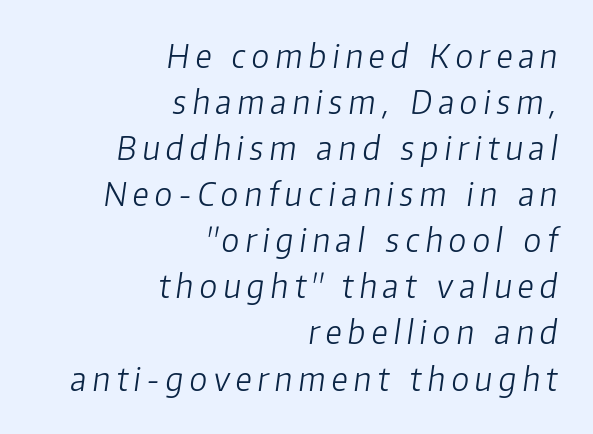
Compared with typical paragraphs, the rows here are spaced about the same. An italicized treatment has been applied to the whole sample. Here the designer chose a conventional face with non-uniform glyph widths. Where is the straight margin? On the right. This reads as an unemphasized weight, regular at the heaviest. Check the space under the baseline: it is left empty.
